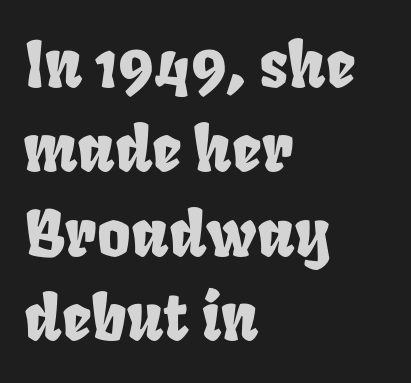
The image shows 64 px condensed type; set left-aligned, normal line spacing (1.32x), normal letter spacing, not underlined; low stroke contrast and a large x-height.
